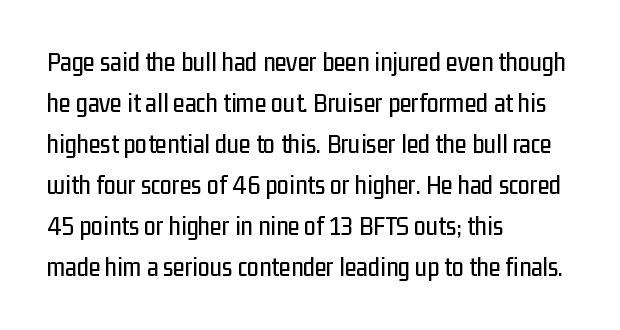
Underlining? Definitely not there. The passage shown stacks its lines at a standard gap. Tall strokes in this sample are plumb rather than angled. Is the block centered? No — it sits flush against the left margin.
